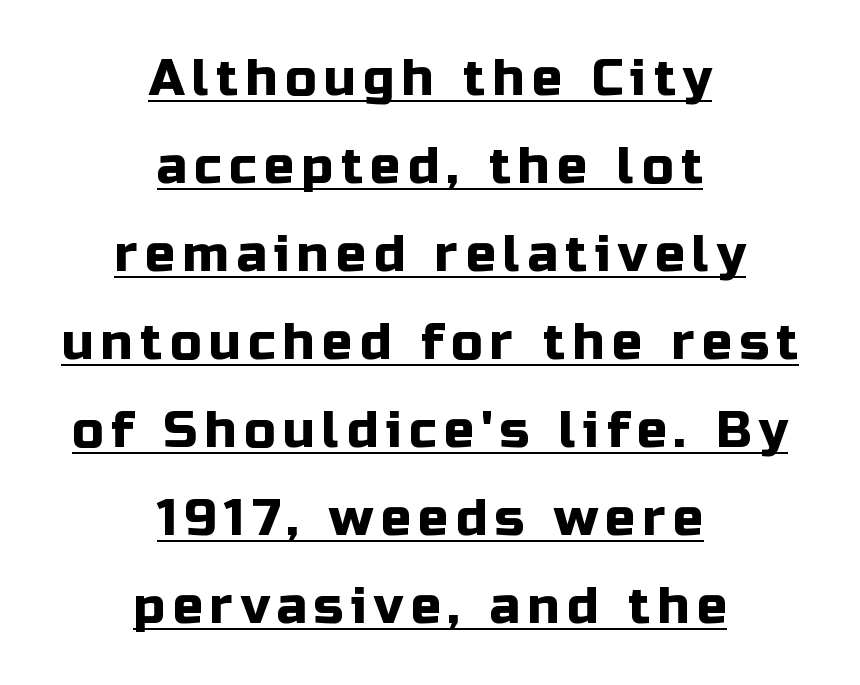
The image shows 50 px sans-serif type, upright; set centered, line spacing 1.76x, underlined; low stroke contrast and a medium x-height.
